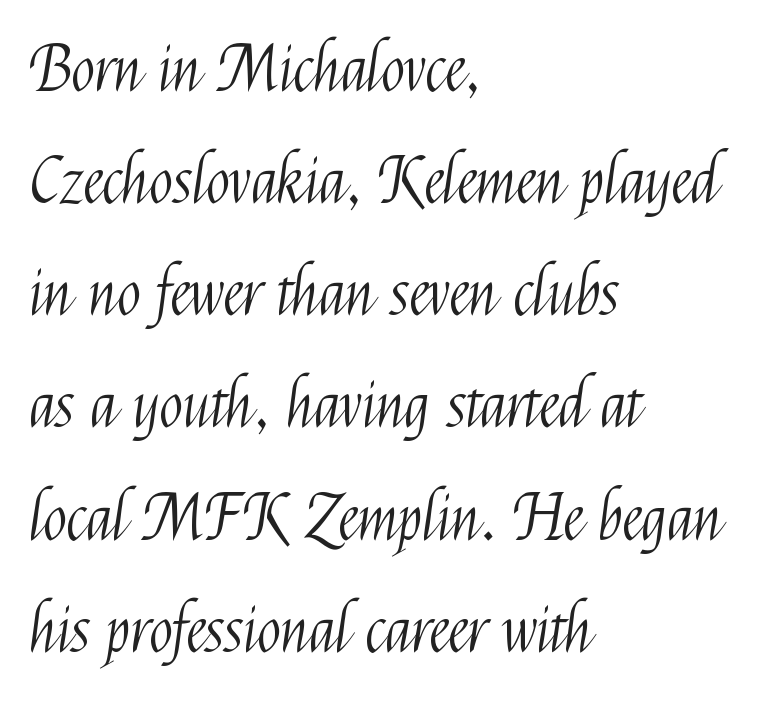
The image shows 63 px light, condensed sans-serif type; set left-aligned, line spacing 1.78x, normal letter spacing, not underlined; medium stroke contrast and a medium x-height.
